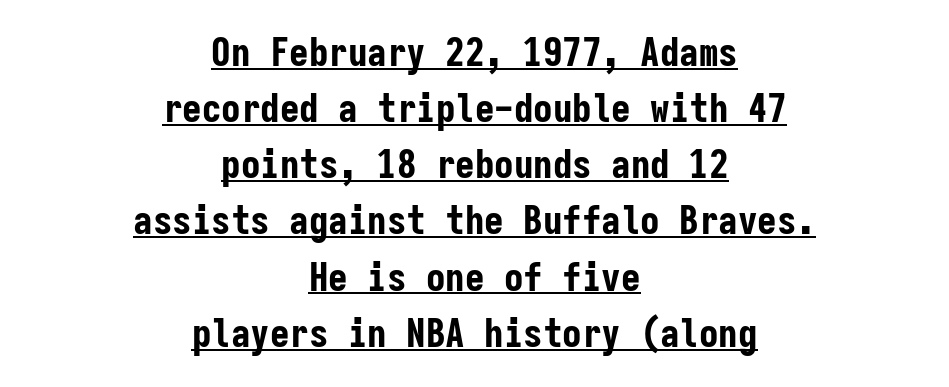
Beneath each row of characters lies a ruled line. The tracking reads as untouched default to a designer's eye. The lettering holds an erect, upright posture throughout. What kind of face is this? One without serifs — a sans.
